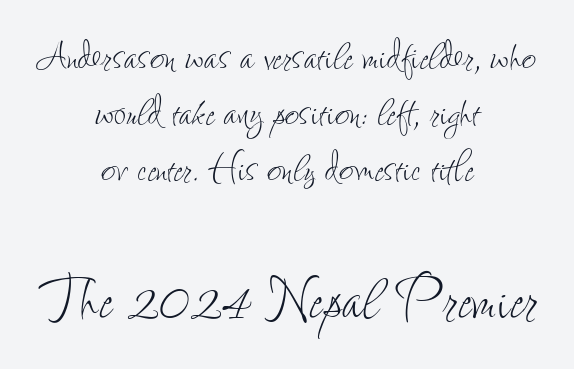
The image shows 75 px thin, condensed type; set centered, tight line spacing (1.12x), normal letter spacing, not underlined; the second (bottom) block is 1.5x larger; low stroke contrast and a small x-height.
